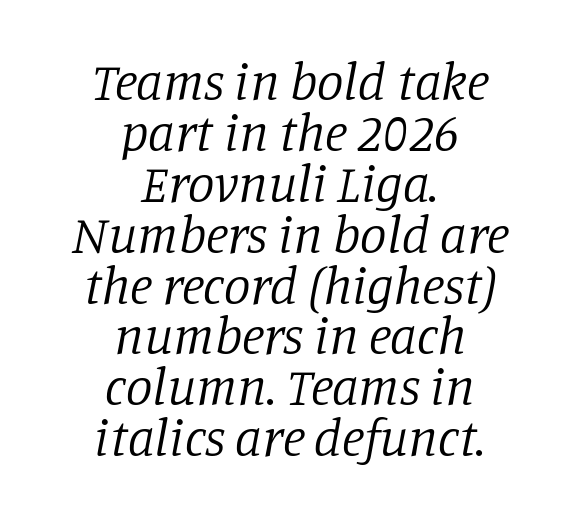
{"serif": "yes", "italic": "yes", "lean": "right", "slant_degrees": 11, "bold": "no", "weight": "regular", "width": "normal", "stroke_contrast": "low", "x_height": "large", "monospaced": "no", "underline": "no", "align": "center", "line_spacing": "tight", "line_spacing_ratio": 0.96, "letter_spacing": "normal", "letter_spacing_em": 0.0, "glyph_px": 53}
